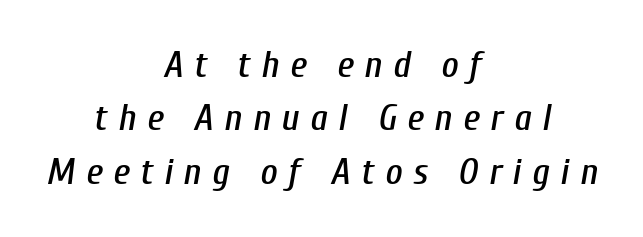
Q: Is the text italic (slanted)? A: Yes, it leans right by about 10 degrees.
Q: Is the text underlined? A: No.
Q: How is the paragraph aligned? A: Centered.
Q: Is the spacing between letters normal or unusually wide? A: Unusually wide.
Q: Is the spacing between lines tight, normal or loose? A: Normal.
Q: Width (condensed, normal, or wide)? A: Condensed.
Q: Stroke contrast? A: Low.
Q: x-height? A: Medium.
Q: Monospaced? A: No.
